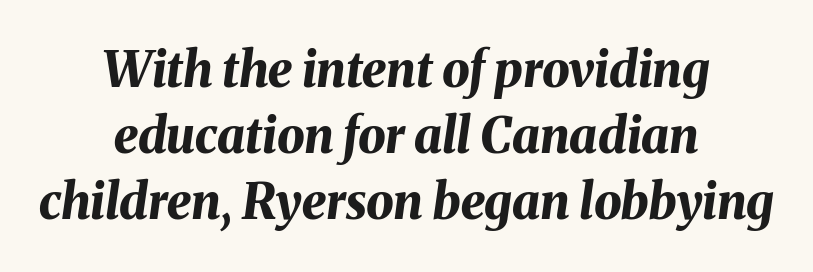
Heft: maximum for text — a bold. The leading is moderate, giving the passage an even texture. Notice how the stems are inclined rather than vertical — that's the hallmark of italics. The rendering keeps characters at their native spacing. Teacher's note: observe the equal gaps on both sides — that is centered alignment. Think of a printed novel: that variable character pitch is what you see here.
